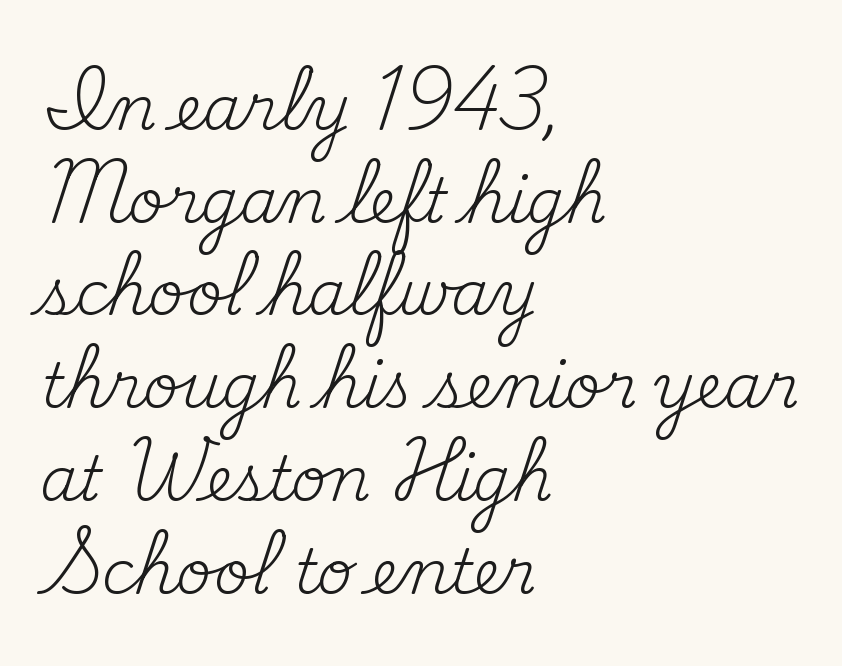
{"serif": "yes", "bold": "no", "weight": "regular", "width": "normal", "stroke_contrast": "medium", "x_height": "small", "monospaced": "no", "underline": "no", "align": "left", "line_spacing": "normal", "line_spacing_ratio": 1.52, "letter_spacing": "normal", "letter_spacing_em": 0.0, "glyph_px": 61}
